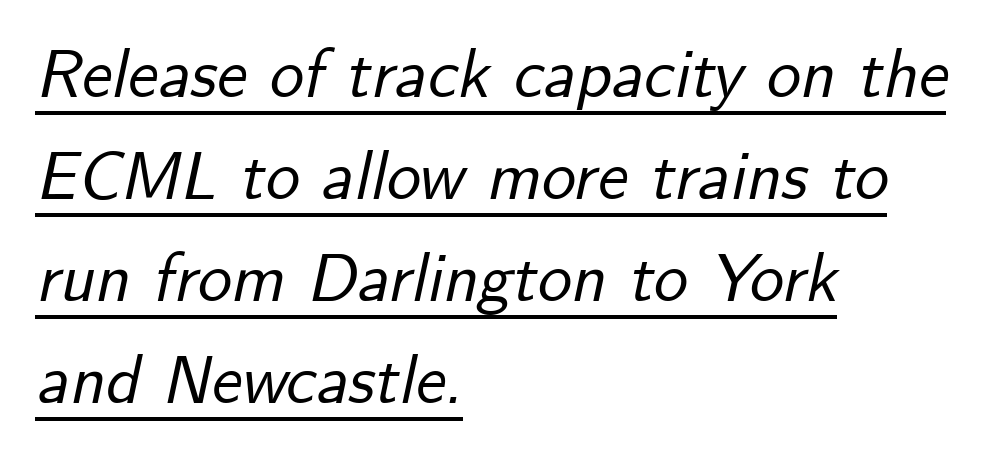
The axis of the letterforms is tilted away from vertical. Varying glyph widths throughout — classic text-font behaviour. Letter spacing: default. Underline: present.
